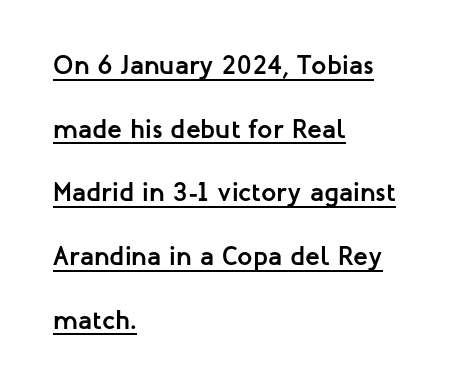
Q: Is the text bold? A: Yes.
Q: Is the text italic (slanted)? A: No, it is upright.
Q: Is the text underlined? A: Yes.
Q: How is the paragraph aligned? A: Left-aligned.
Q: Is the spacing between letters normal or unusually wide? A: Normal.
Q: Is the spacing between lines tight, normal or loose? A: Loose.
